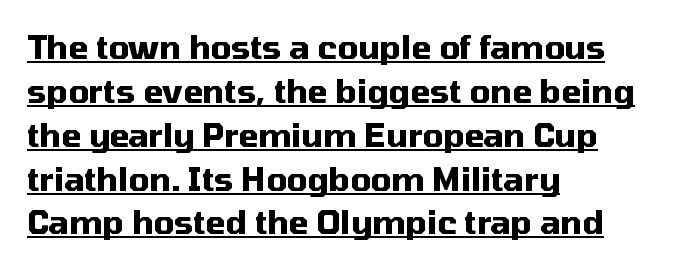
Q: Is the text bold? A: Yes.
Q: Is the text italic (slanted)? A: No, it is upright.
Q: Is the typeface a serif or a sans-serif typeface? A: Sans-serif.
Q: Is the text underlined? A: Yes.
Q: How is the paragraph aligned? A: Left-aligned.
Q: Is the spacing between letters normal or unusually wide? A: Normal.
Q: Is the spacing between lines tight, normal or loose? A: Normal.
Q: Width (condensed, normal, or wide)? A: Normal.
Q: Stroke contrast? A: Medium.
Q: x-height? A: Medium.
Q: Monospaced? A: No.
